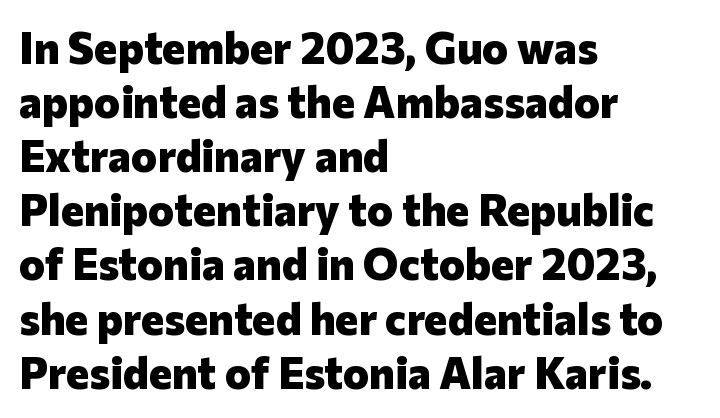
The glyphs are unaccompanied by any horizontal stroke below them. Caption: bold face, heavy strokes. The rendering uses natural spacing where letterforms have individual widths. Spacing between characters is what you'd get straight out of the box. Posture: vertical.
